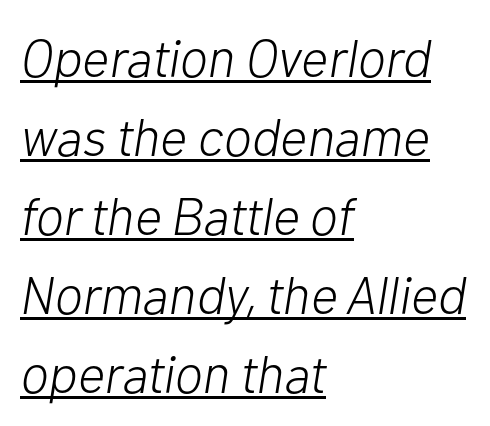
{"italic": "yes", "lean": "right", "slant_degrees": 10, "bold": "no", "weight": "light", "width": "normal", "stroke_contrast": "low", "x_height": "medium", "monospaced": "no", "underline": "yes", "align": "left", "line_spacing": "normal", "line_spacing_ratio": 1.49, "letter_spacing": "normal", "letter_spacing_em": 0.0, "glyph_px": 53}
